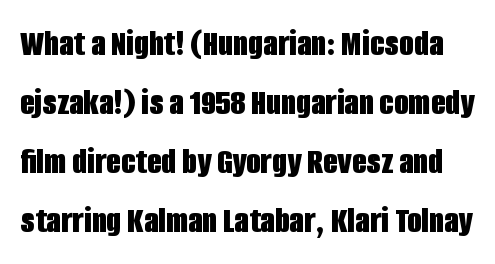
Q: Is the text bold? A: Yes.
Q: Is the text italic (slanted)? A: No, it is upright.
Q: Is the typeface a serif or a sans-serif typeface? A: Sans-serif.
Q: Is the text underlined? A: No.
Q: Is the spacing between letters normal or unusually wide? A: Normal.
Q: Is the spacing between lines tight, normal or loose? A: Normal.
Q: Width (condensed, normal, or wide)? A: Condensed.
Q: Stroke contrast? A: Low.
Q: x-height? A: Large.
Q: Monospaced? A: No.
